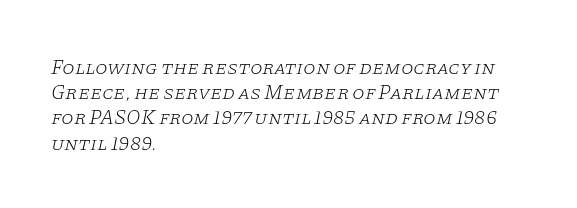
{"italic": "yes", "lean": "right", "slant_degrees": 11, "bold": "no", "underline": "no", "align": "left", "line_spacing": "normal", "line_spacing_ratio": 1.26, "letter_spacing": "normal", "letter_spacing_em": 0.0, "glyph_px": 20}
